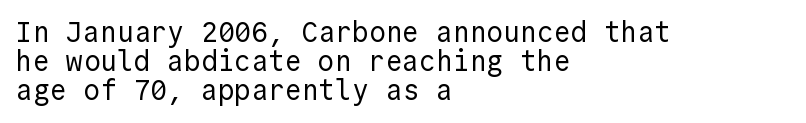
Q: Is the text bold? A: No.
Q: Is the text italic (slanted)? A: No, it is upright.
Q: Is the typeface a serif or a sans-serif typeface? A: Sans-serif.
Q: Is the text underlined? A: No.
Q: How is the paragraph aligned? A: Left-aligned.
Q: Is the spacing between letters normal or unusually wide? A: Normal.
Q: Is the spacing between lines tight, normal or loose? A: Tight.
Q: Width (condensed, normal, or wide)? A: Normal.
Q: x-height? A: Medium.
Q: Monospaced? A: Yes.
